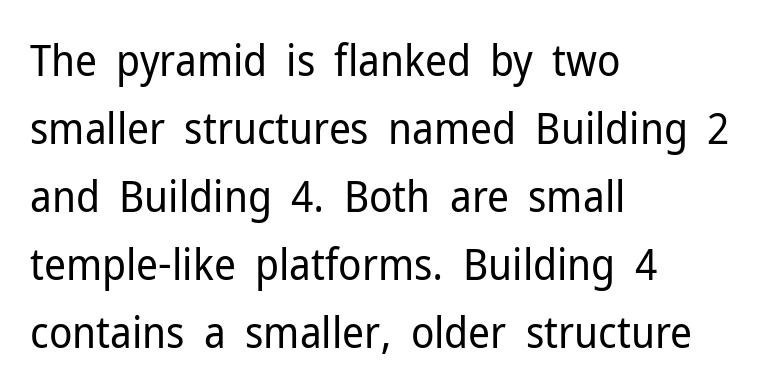
The paragraph has a hard left edge and a soft right edge. The strokes carry an ordinary text weight at most. Decoration check: the copy has no underline. The rendering uses natural spacing where letterforms have individual widths.
